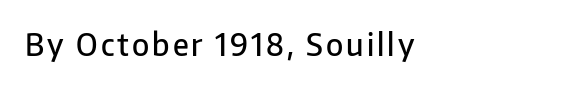
{"serif": "no", "italic": "no", "bold": "semi", "weight": "semibold", "width": "normal", "stroke_contrast": "low", "x_height": "medium", "monospaced": "no", "underline": "no", "glyph_px": 30}
